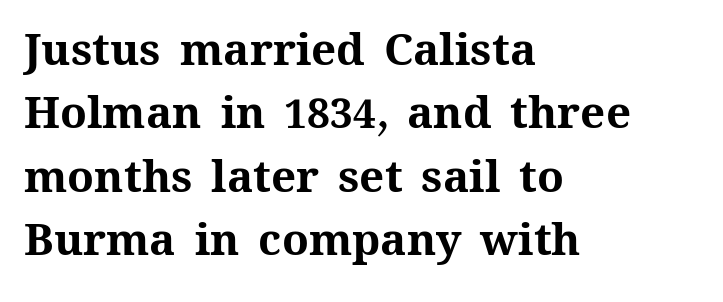
The strip under each line holds only bare page. What stands out about the letter spacing? Nothing — it is the standard amount. The rendering uses a bold face; every stroke is thick and dark. Designer's note — italics off, roman on. These lines are rendered in a variable-pitch font.
